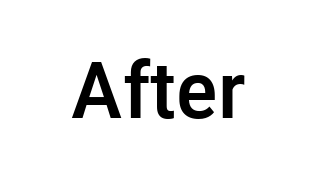
Q: Is the text bold? A: Yes.
Q: Is the text italic (slanted)? A: No, it is upright.
Q: Is the typeface a serif or a sans-serif typeface? A: Sans-serif.
Q: Is the text underlined? A: No.
Q: Is the spacing between letters normal or unusually wide? A: Normal.
Q: Width (condensed, normal, or wide)? A: Normal.
Q: Stroke contrast? A: Low.
Q: x-height? A: Medium.
Q: Monospaced? A: No.
